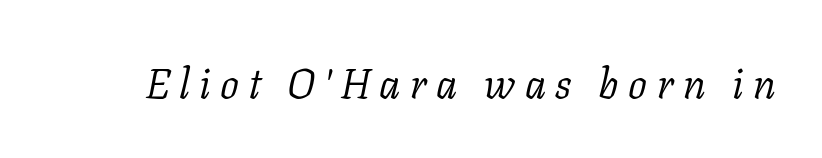
The image shows 42 px light serif type, italic (leaning right); set unusually wide letter spacing (+0.22 em), not underlined; low stroke contrast and a medium x-height.
